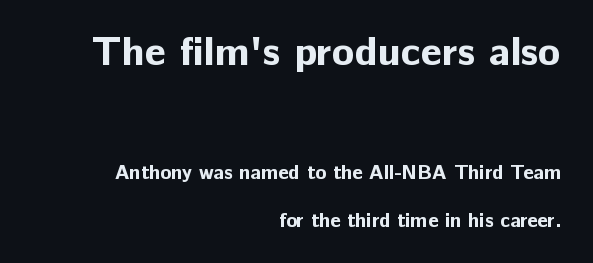
{"serif": "no", "italic": "no", "bold": "yes", "weight": "bold", "width": "normal", "stroke_contrast": "low", "x_height": "medium", "monospaced": "no", "underline": "no", "align": "right", "line_spacing": "loose", "line_spacing_ratio": 2.39, "letter_spacing": "normal", "letter_spacing_em": 0.0, "larger_block": "first", "size_ratio": 2.05, "glyph_px": 41}
